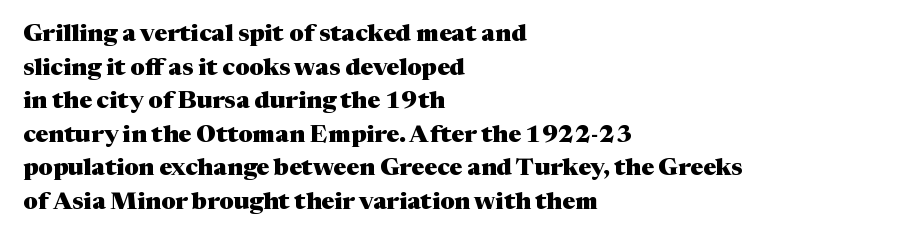
Q: Is the text bold? A: Yes.
Q: Is the text italic (slanted)? A: No, it is upright.
Q: Is the text underlined? A: No.
Q: How is the paragraph aligned? A: Left-aligned.
Q: Is the spacing between letters normal or unusually wide? A: Normal.
Q: Is the spacing between lines tight, normal or loose? A: Normal.
